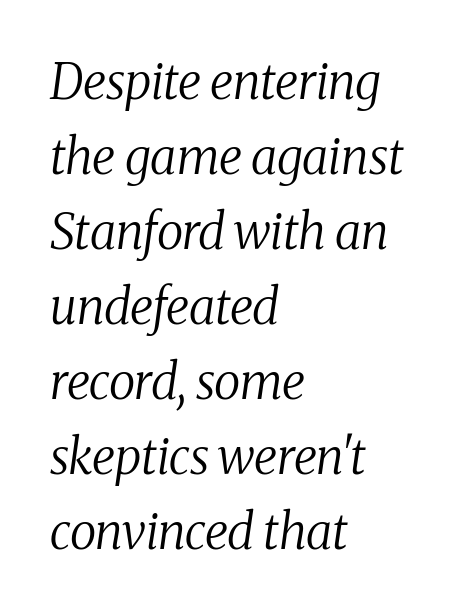
Would a proofreader flag this as italicized? Yes. Heft: none added — not bold. Serif or sans? Serif — the stroke terminals have little feet. Each line starts at the same left margin while the right side varies. A typesetter would call this proportional, since set widths differ per character. The designer left line spacing at the default.
